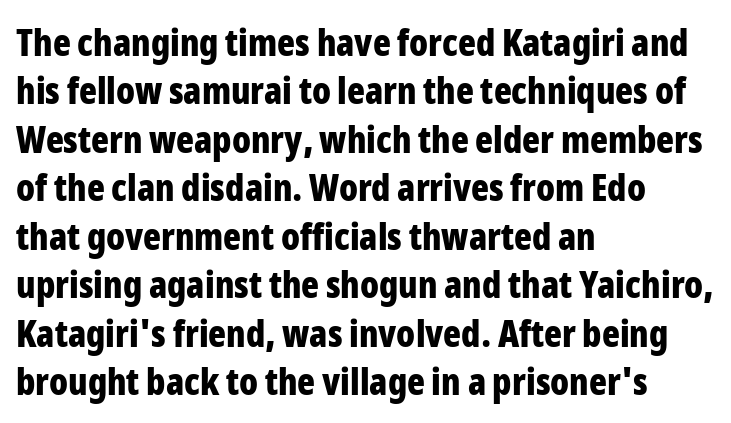
The letters are bold, with thick, heavy strokes. The designer went with a sans here, leaving each stem footless. Caption: standard tracking, unaltered. The designer left line spacing at the default. Character widths vary here, with narrow letters taking less room than wide ones. The typesetter chose a ragged-right arrangement here.
